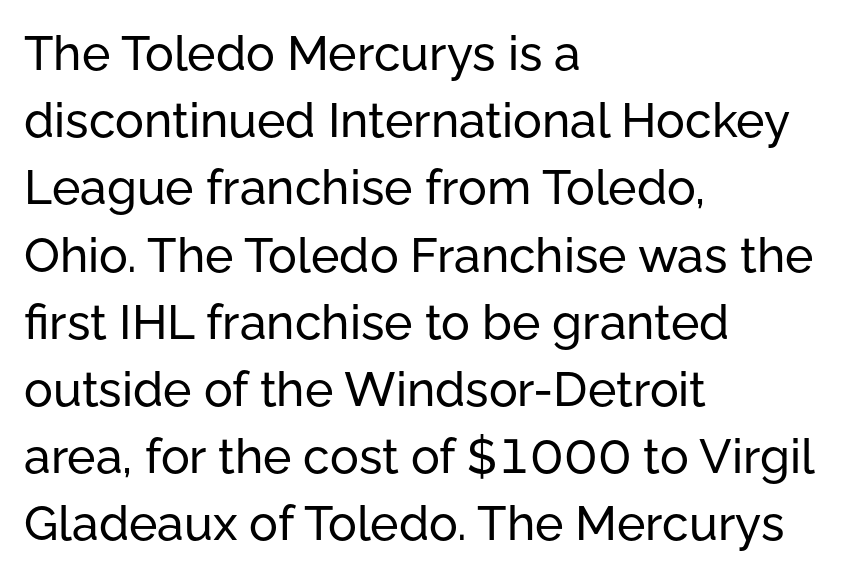
The letters sit at their default tracking, neither squeezed nor spread. Nope, no serifs anywhere on these letters. The setting favours the left margin, as ordinary paragraphs usually do. Evenly set lines give the paragraph a standard silhouette.
